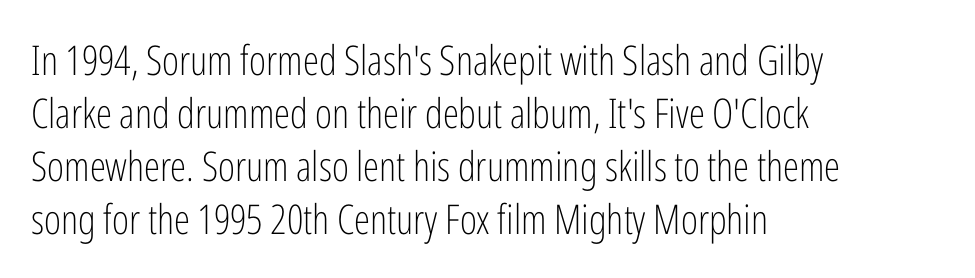
No word sits above an underline. Whoever set this chose a conventional vertical rhythm. The weight tops out at a normal text grade. Note the varied advance widths — an 'i' is clearly narrower than an 'm'. Which margin do the lines hug? The left one — the right edge is uneven.
